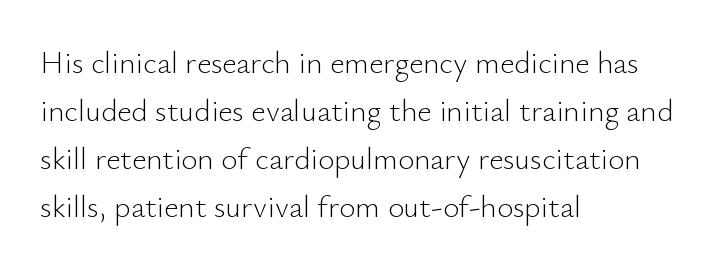
{"serif": "no", "italic": "no", "bold": "no", "weight": "light", "width": "normal", "stroke_contrast": "low", "x_height": "small", "monospaced": "no", "underline": "no", "align": "left", "line_spacing": "normal", "line_spacing_ratio": 1.55, "letter_spacing": "normal", "letter_spacing_em": 0.0, "glyph_px": 31}
